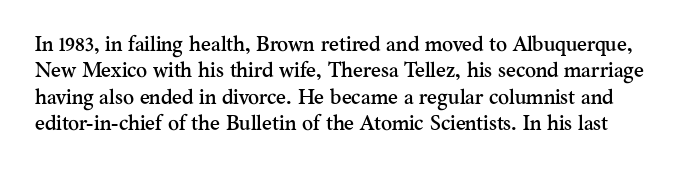
{"italic": "no", "underline": "no", "line_spacing": "normal", "line_spacing_ratio": 1.26, "letter_spacing": "normal", "letter_spacing_em": 0.0, "glyph_px": 21}
